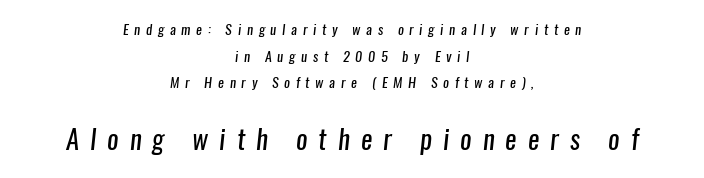
The image shows 27 px text type; set centered, loose line spacing (1.9x), unusually wide letter spacing (+0.41 em), not underlined; the second (bottom) block is 1.93x larger.
